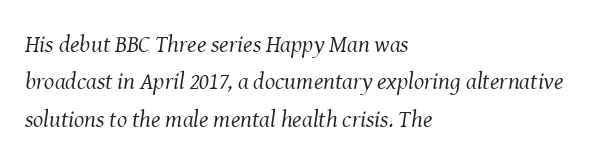
Casual observation: everything's shoved over to the left. Clear beneath every line of the passage. Compared with ordinary roman type, these characters are visibly tilted. You could call the tracking neutral — neither tight nor loose.
